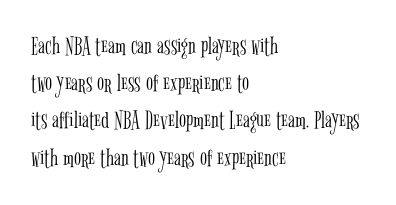
The image shows 26 px text type, upright; set left-aligned, normal line spacing (1.43x), normal letter spacing, not underlined.
